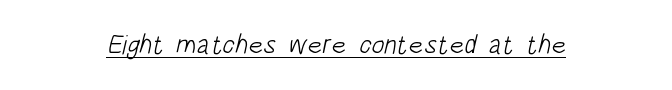
Q: Is the text bold? A: No.
Q: Is the text underlined? A: Yes.
Q: Is the spacing between letters normal or unusually wide? A: Normal.
